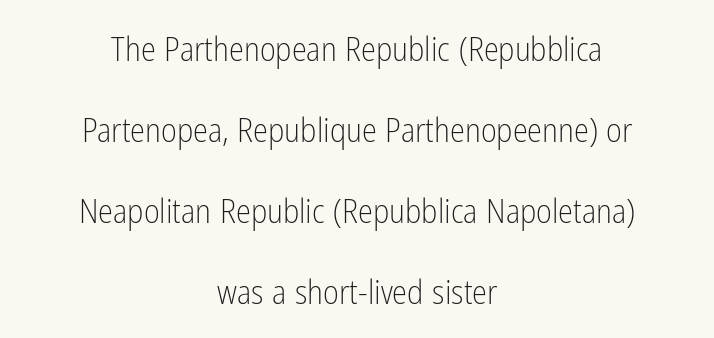
The image shows 34 px light, condensed sans-serif type, upright; set centered, loose line spacing (2.38x), normal letter spacing, not underlined; low stroke contrast and a medium x-height.
